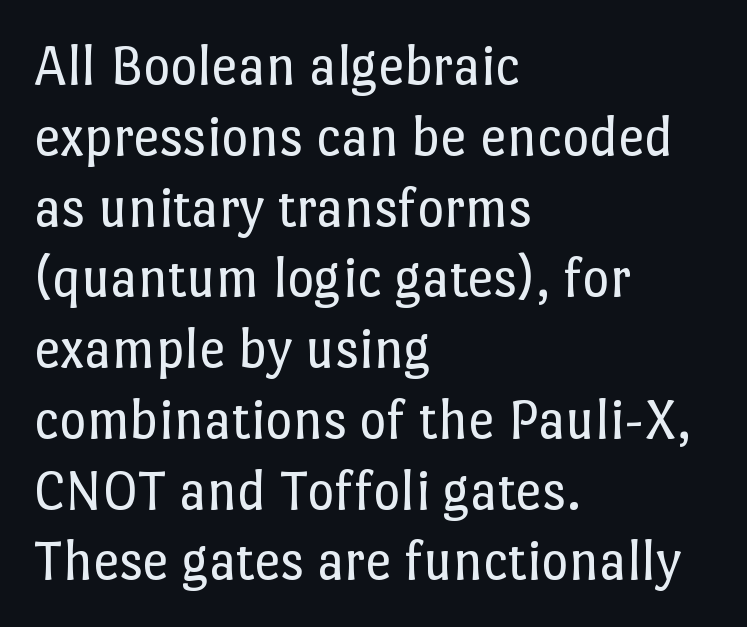
You could not count columns in this text — the font is proportionally spaced. The paragraph has a hard left edge and a soft right edge. The font is comparable to plain body text, perhaps lighter. Italic: no, the glyphs are upright roman. Beneath every word, the page is bare. Look at the tracking — it's just the regular setting, nothing added.
